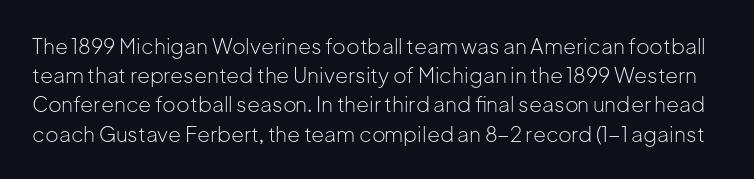
{"italic": "no", "bold": "no", "underline": "no", "line_spacing": "normal", "line_spacing_ratio": 1.39, "letter_spacing": "normal", "letter_spacing_em": 0.0, "glyph_px": 21}
